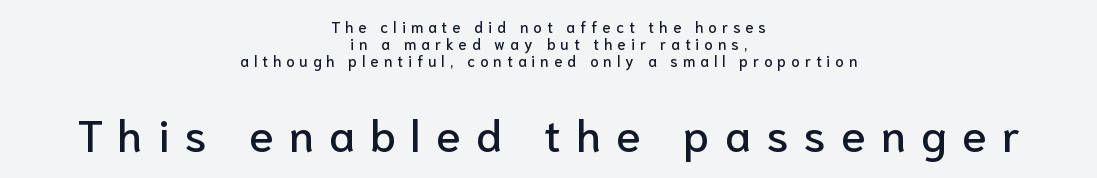
Q: Is the text italic (slanted)? A: No, it is upright.
Q: Is the typeface a serif or a sans-serif typeface? A: Sans-serif.
Q: Is the text underlined? A: No.
Q: How is the paragraph aligned? A: Centered.
Q: Is the spacing between letters normal or unusually wide? A: Unusually wide.
Q: Is the spacing between lines tight, normal or loose? A: Tight.
Q: Which block of text is set in a larger size, the first (top) or the second (bottom)? A: The second (bottom) one.
Q: Width (condensed, normal, or wide)? A: Normal.
Q: Stroke contrast? A: Low.
Q: x-height? A: Medium.
Q: Monospaced? A: No.
